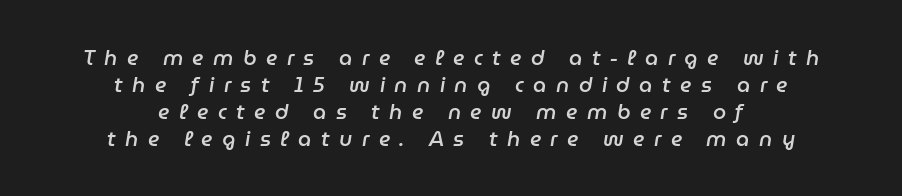
The image shows 21 px text type, italic (leaning right); set centered, normal line spacing (1.28x), unusually wide letter spacing (+0.45 em), not underlined.
